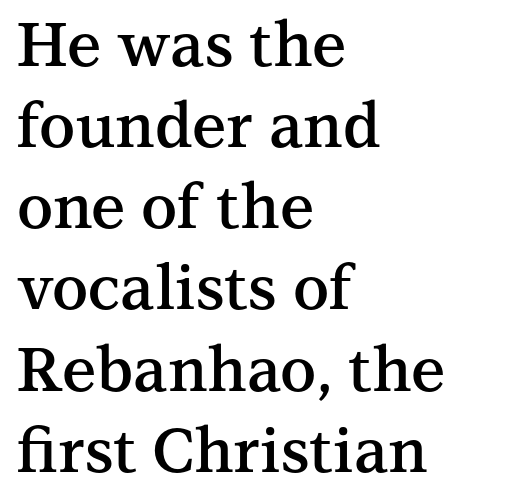
{"serif": "yes", "italic": "no", "bold": "semi", "weight": "semibold", "width": "normal", "stroke_contrast": "medium", "x_height": "medium", "monospaced": "no", "underline": "no", "align": "left", "line_spacing": "normal", "line_spacing_ratio": 1.33, "letter_spacing": "normal", "letter_spacing_em": 0.0, "glyph_px": 61}
